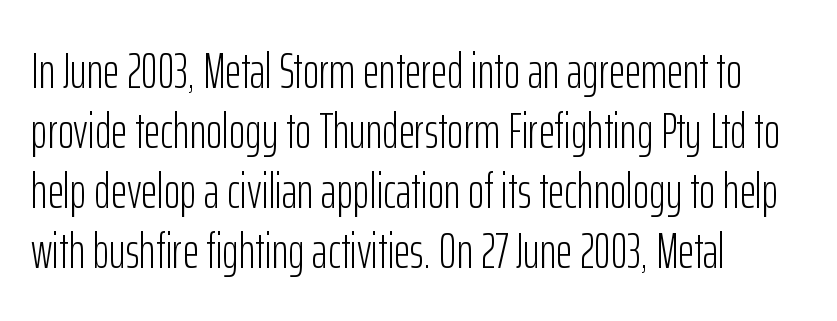
{"serif": "no", "italic": "no", "bold": "no", "weight": "light", "width": "condensed", "stroke_contrast": "low", "x_height": "medium", "monospaced": "no", "underline": "no", "align": "left", "line_spacing_ratio": 1.2, "letter_spacing": "normal", "letter_spacing_em": 0.0, "glyph_px": 50}
